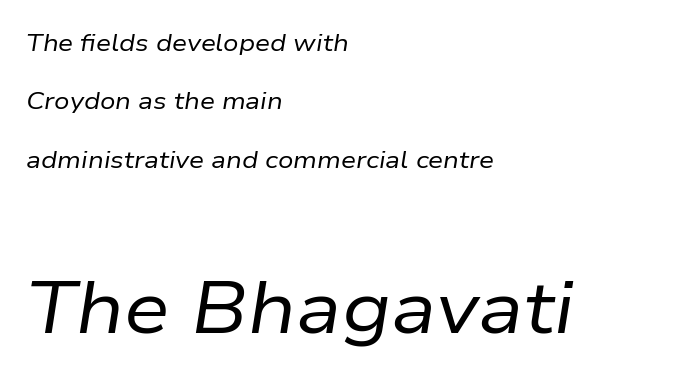
The image shows 73 px regular-weight type, italic (leaning right); set left-aligned, loose line spacing (2.43x), normal letter spacing, not underlined; the second (bottom) block is 3.04x larger; low stroke contrast and a medium x-height.
